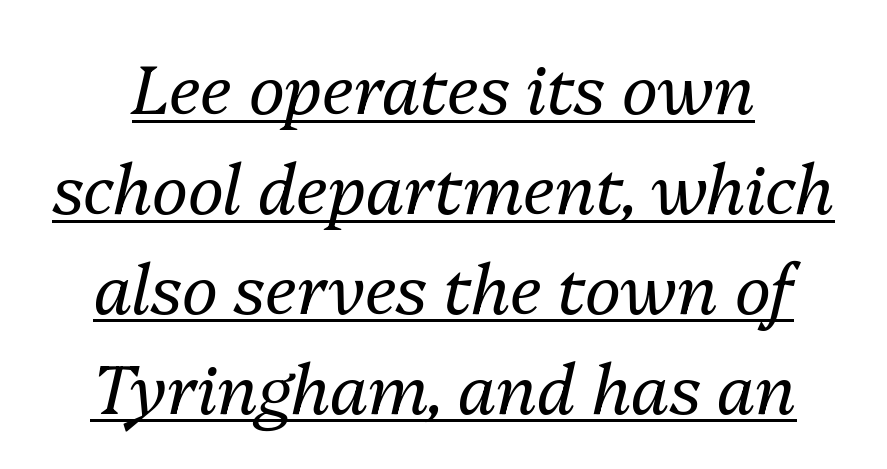
Designer's note — italics engaged. The typesetter has applied underlining to the passage shown. Leading: standard. A typesetter would call this proportional, since set widths differ per character. Think standard paragraph weight, or any step lighter than that. Look at the tracking — it's just the regular setting, nothing added.
